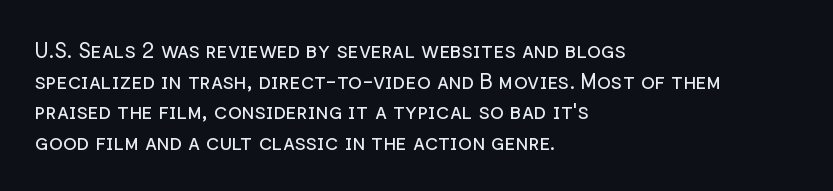
Q: Is the text bold? A: No.
Q: Is the text italic (slanted)? A: No, it is upright.
Q: Is the text underlined? A: No.
Q: How is the paragraph aligned? A: Left-aligned.
Q: Is the spacing between letters normal or unusually wide? A: Normal.
Q: Is the spacing between lines tight, normal or loose? A: Normal.
